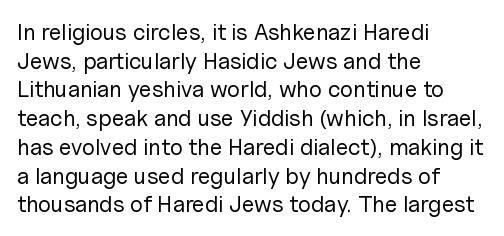
The lines sit at an ordinary, default distance from one another. The text block is weighted toward the left margin, trailing off unevenly rightward. Tracking value appears to be zero — textbook default spacing. Has an underline been added? It has not. Stroke mass is kept to a normal reading level or below.
